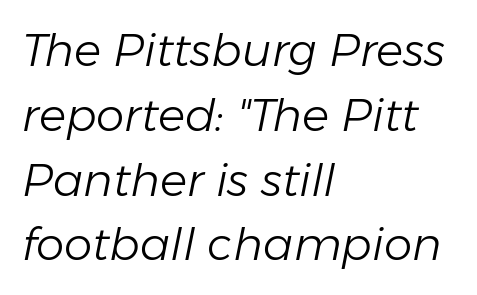
A typesetter would call this zero additional tracking. Beneath every word, the page is bare. Weight: in the light-to-regular range. The whole block is typeset with a tilt.
